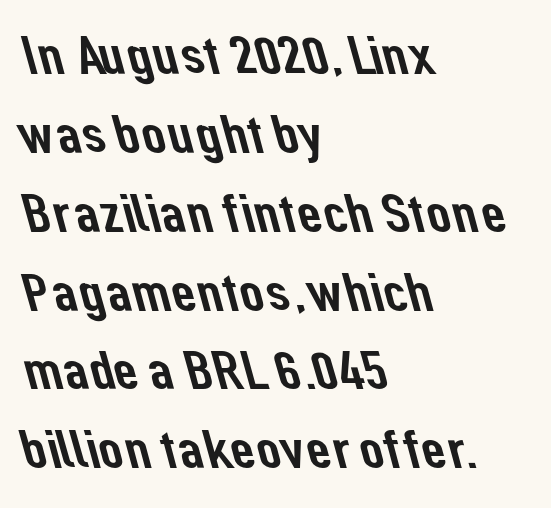
{"serif": "no", "width": "normal", "stroke_contrast": "low", "x_height": "medium", "monospaced": "no", "underline": "no", "align": "left", "line_spacing": "normal", "line_spacing_ratio": 1.46, "letter_spacing": "normal", "letter_spacing_em": 0.0, "glyph_px": 54}
